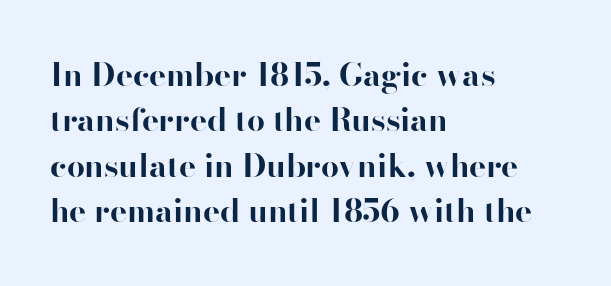
Q: Is the text bold? A: Yes.
Q: Is the text italic (slanted)? A: No, it is upright.
Q: Is the typeface a serif or a sans-serif typeface? A: Sans-serif.
Q: Is the text underlined? A: No.
Q: How is the paragraph aligned? A: Left-aligned.
Q: Is the spacing between letters normal or unusually wide? A: Normal.
Q: Is the spacing between lines tight, normal or loose? A: Normal.
Q: Width (condensed, normal, or wide)? A: Normal.
Q: Stroke contrast? A: High.
Q: x-height? A: Small.
Q: Monospaced? A: No.
